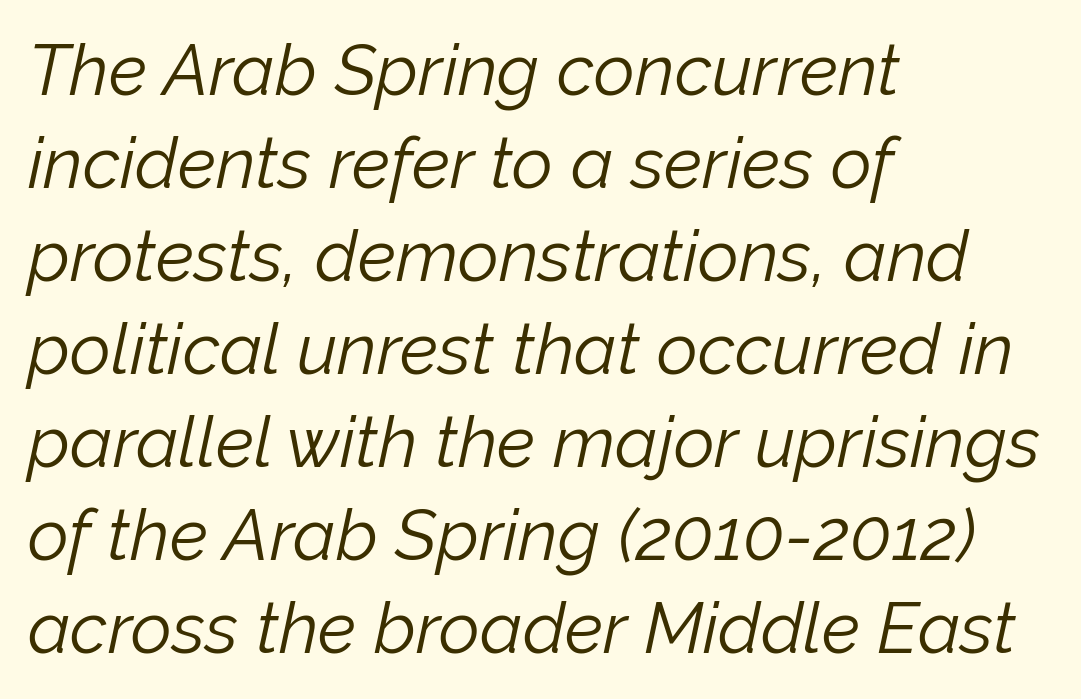
The image shows 71 px light type, italic (leaning right); set left-aligned, normal line spacing (1.31x), normal letter spacing, not underlined; low stroke contrast and a medium x-height.
